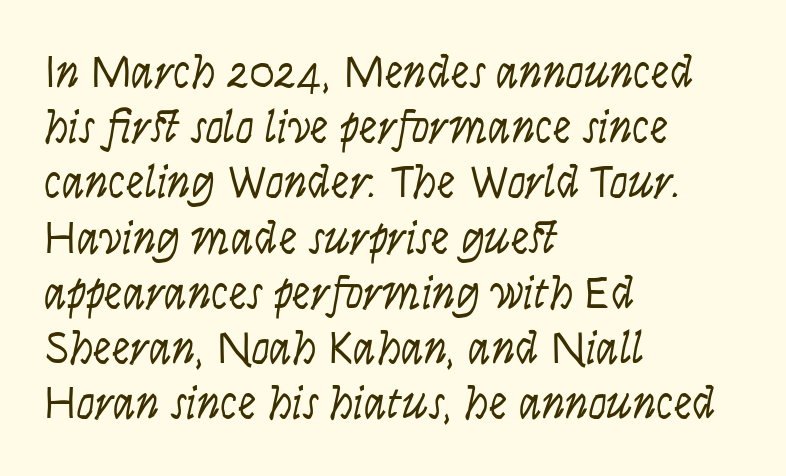
The face used here is rendered with its standard letterfit. Type without underlining. Weight: regular or lighter. Slant detected: the letters are inclined. Think of a printed novel: that variable character pitch is what you see here. The rendering anchors every line to the left-hand side.
